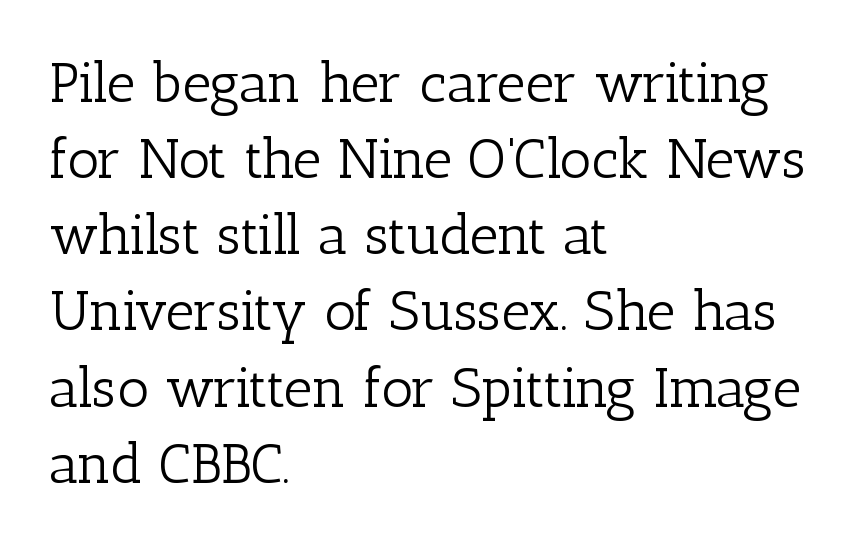
Any mark beneath the type? The region is blank. The typeface has the unassuming heft of standard copy or less. The typography opts for an upright posture over an oblique one. Layout note: lines flush left. Letter spacing: default. The passage shown is typed in a proportional face where columns would drift.
